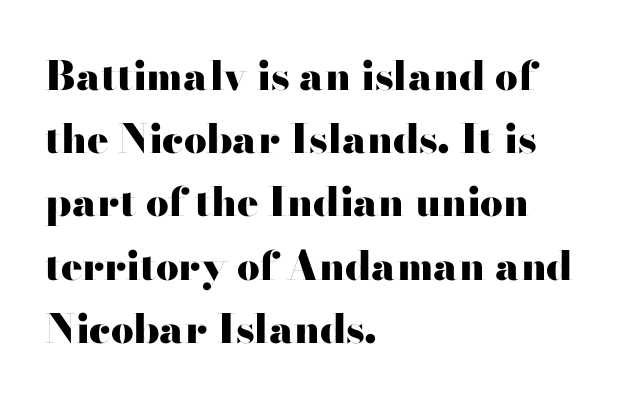
Classification — sans serif. Summary of vertical rhythm: regular, with standard interline spacing. The string is rendered with underlining switched off. Every character sits straight up, as roman type does.
